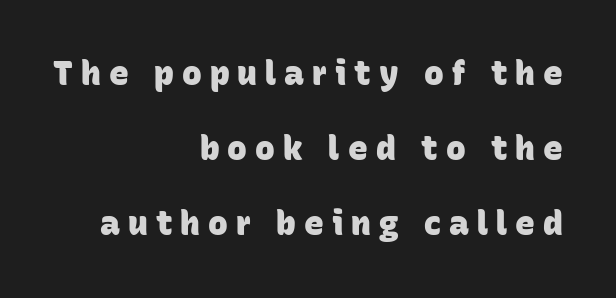
Q: Is the text bold? A: Yes.
Q: Is the typeface a serif or a sans-serif typeface? A: Sans-serif.
Q: Is the text underlined? A: No.
Q: How is the paragraph aligned? A: Right-aligned.
Q: Is the spacing between letters normal or unusually wide? A: Unusually wide.
Q: Is the spacing between lines tight, normal or loose? A: Loose.
Q: Width (condensed, normal, or wide)? A: Normal.
Q: Stroke contrast? A: Low.
Q: x-height? A: Large.
Q: Monospaced? A: No.
